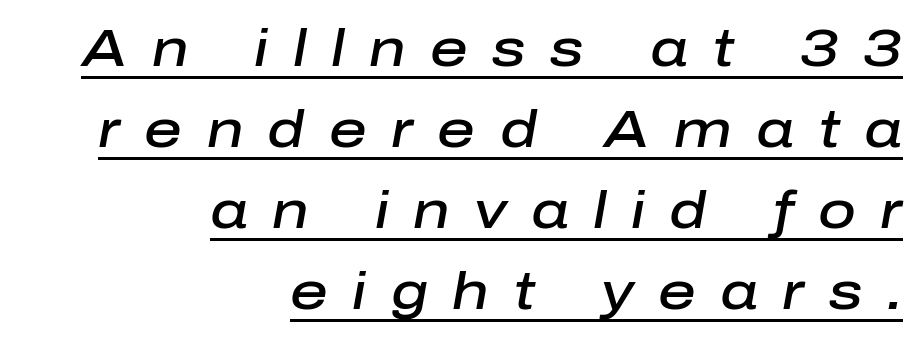
Q: Is the text bold? A: Semi-bold.
Q: Is the text italic (slanted)? A: Yes, it leans right by about 10 degrees.
Q: Is the text underlined? A: Yes.
Q: How is the paragraph aligned? A: Right-aligned.
Q: Is the spacing between letters normal or unusually wide? A: Unusually wide.
Q: Is the spacing between lines tight, normal or loose? A: Normal.
Q: Width (condensed, normal, or wide)? A: Normal.
Q: Stroke contrast? A: Low.
Q: x-height? A: Medium.
Q: Monospaced? A: No.
